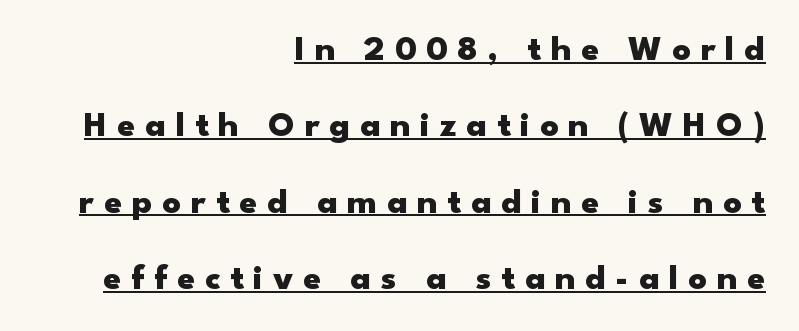
Q: Is the text bold? A: Yes.
Q: Is the text italic (slanted)? A: No, it is upright.
Q: Is the typeface a serif or a sans-serif typeface? A: Sans-serif.
Q: Is the text underlined? A: Yes.
Q: How is the paragraph aligned? A: Right-aligned.
Q: Is the spacing between letters normal or unusually wide? A: Unusually wide.
Q: Is the spacing between lines tight, normal or loose? A: Loose.
Q: Width (condensed, normal, or wide)? A: Wide.
Q: Stroke contrast? A: Low.
Q: x-height? A: Small.
Q: Monospaced? A: No.
